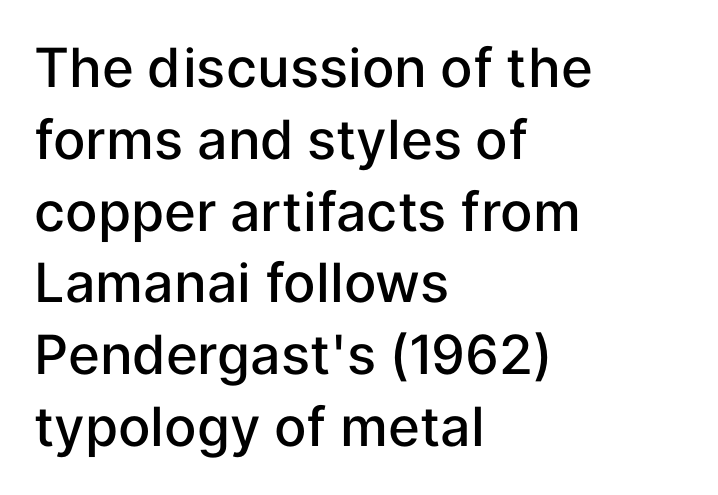
The rendering shows plain stroke endings on the letterforms — a sans-serif design. Normally led — the rows are evenly, conventionally spaced. The typography opts for an upright posture over an oblique one. Tracking value appears to be zero — textbook default spacing. As a designer I'd log this as weight 600, semibold.
